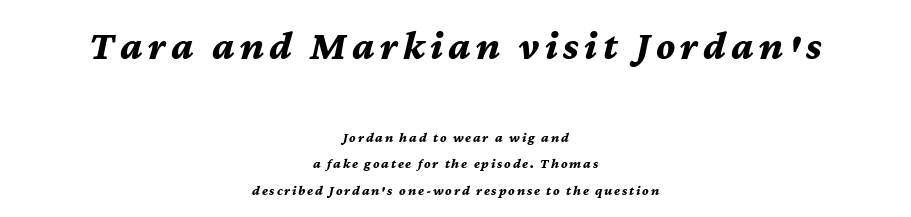
The image shows 41 px bold type, italic (leaning right); set centered, line spacing 1.88x, not underlined; the first (top) block is 2.93x larger; medium stroke contrast and a medium x-height.
